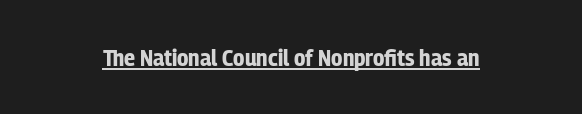
Students, observe the line beneath the letters — that is underlining. Upright lettering throughout. Summary of weight: heavy, a full bold. Here the glyphs are tracked normally, forming tight word shapes.
